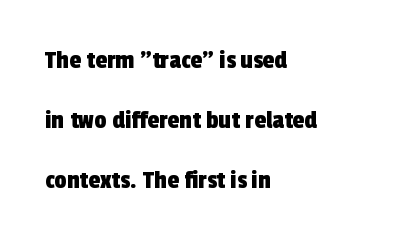
Left-aligned paragraph, ragged on the right. This rendering leaves character spacing at its baseline value. Words float on clear page, feet unadorned. Leading: increased.
